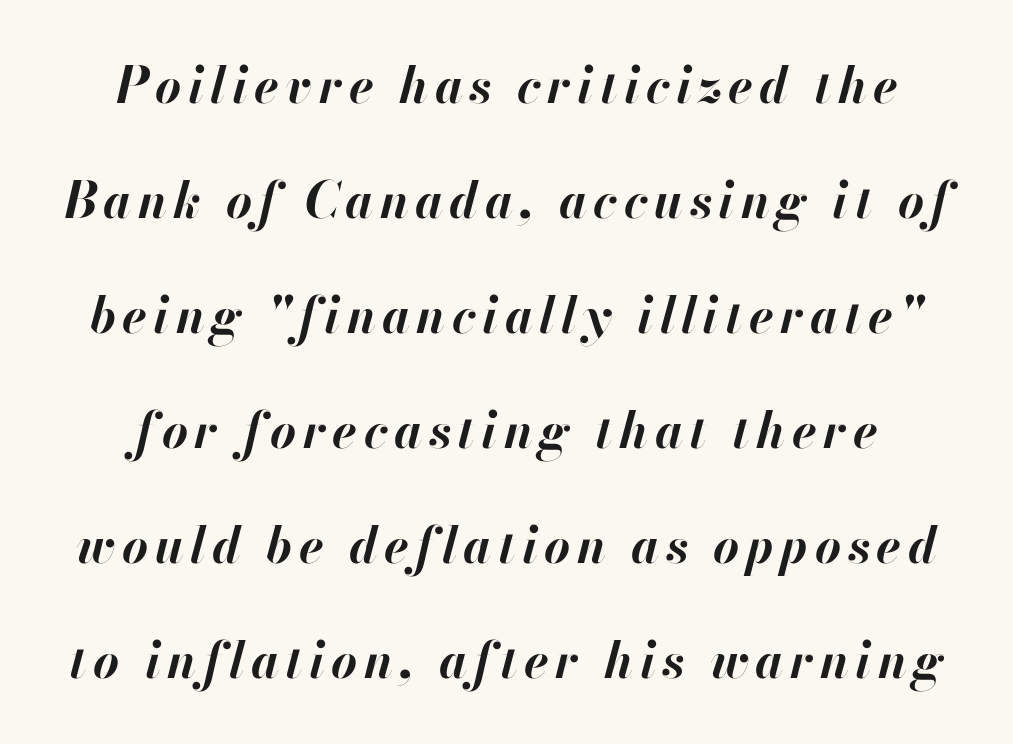
Q: Is the text bold? A: Yes.
Q: Is the text italic (slanted)? A: Yes, it leans right by about 13 degrees.
Q: Is the text underlined? A: No.
Q: Is the spacing between lines tight, normal or loose? A: Loose.
Q: Width (condensed, normal, or wide)? A: Normal.
Q: Stroke contrast? A: High.
Q: x-height? A: Small.
Q: Monospaced? A: No.
